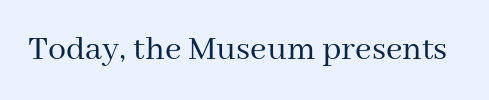
Q: Is the text bold? A: No.
Q: Is the text italic (slanted)? A: No, it is upright.
Q: Is the typeface a serif or a sans-serif typeface? A: Serif.
Q: Is the text underlined? A: No.
Q: Is the spacing between letters normal or unusually wide? A: Normal.
Q: Width (condensed, normal, or wide)? A: Normal.
Q: Stroke contrast? A: Medium.
Q: x-height? A: Medium.
Q: Monospaced? A: No.
